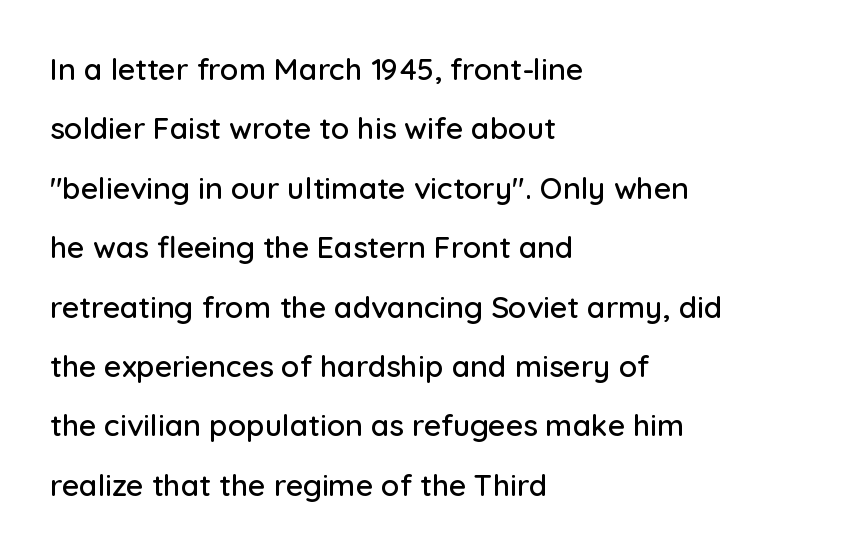
The image shows 30 px sans-serif type, upright; set left-aligned, loose line spacing (1.98x), normal letter spacing, not underlined; low stroke contrast and a medium x-height.
